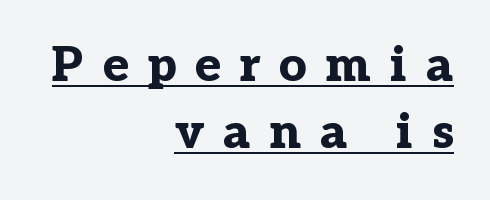
Unlike a clean sans, this face finishes its strokes with serifs. Do the characters align in a grid? No, the font is proportional. The passage shown is underscored from start to finish. Typesetter's note: full bold, strokes at maximum text heaviness. The paragraph shown leans on its right margin. Style check: upright.
